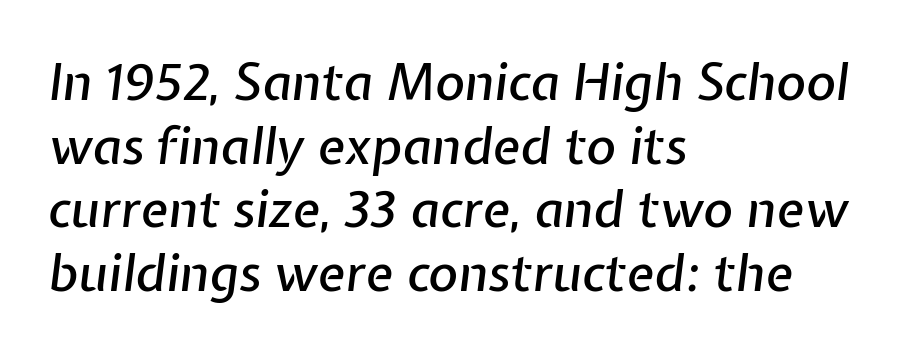
The image shows 51 px text type, italic (leaning right); set left-aligned, normal line spacing (1.25x), normal letter spacing, not underlined; low stroke contrast and a medium x-height.
